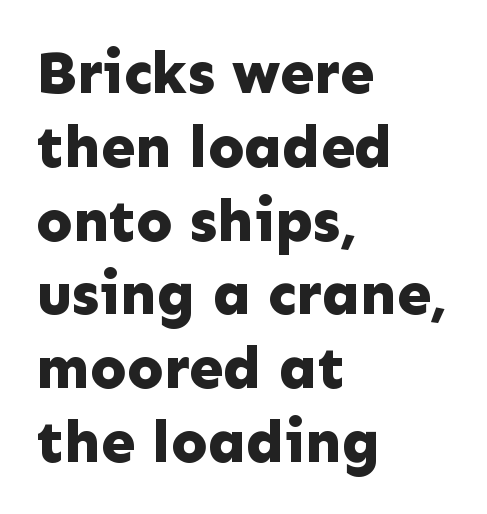
Q: Is the text bold? A: Yes.
Q: Is the text italic (slanted)? A: No, it is upright.
Q: Is the typeface a serif or a sans-serif typeface? A: Sans-serif.
Q: Is the text underlined? A: No.
Q: How is the paragraph aligned? A: Left-aligned.
Q: Is the spacing between letters normal or unusually wide? A: Normal.
Q: Width (condensed, normal, or wide)? A: Normal.
Q: Stroke contrast? A: Low.
Q: x-height? A: Medium.
Q: Monospaced? A: No.
